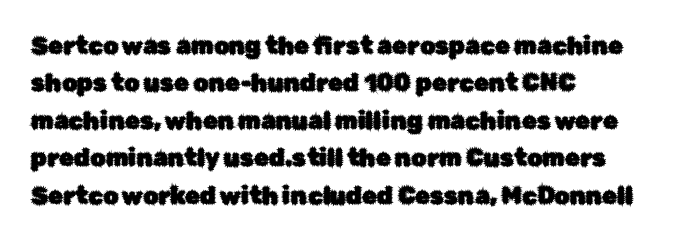
{"italic": "no", "underline": "no", "align": "left", "line_spacing": "normal", "line_spacing_ratio": 1.56, "letter_spacing": "normal", "letter_spacing_em": 0.0, "glyph_px": 24}
